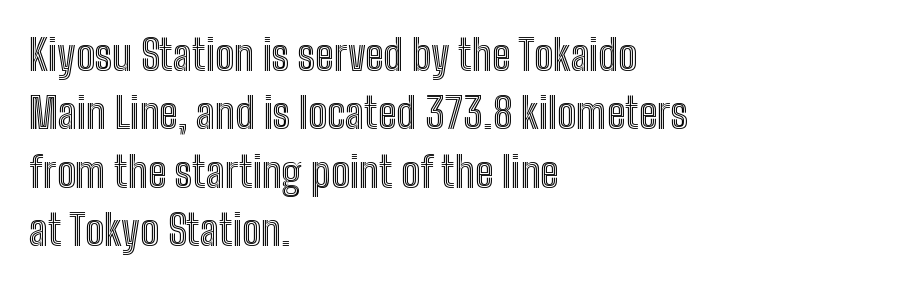
Lines of text with bare space underneath. The letters advance in unequal steps, a hallmark of proportional type. A typesetter would call this leading conventional body-copy spacing. Characters remain perfectly vertical along every line. All the whitespace from short lines collects on the right.
